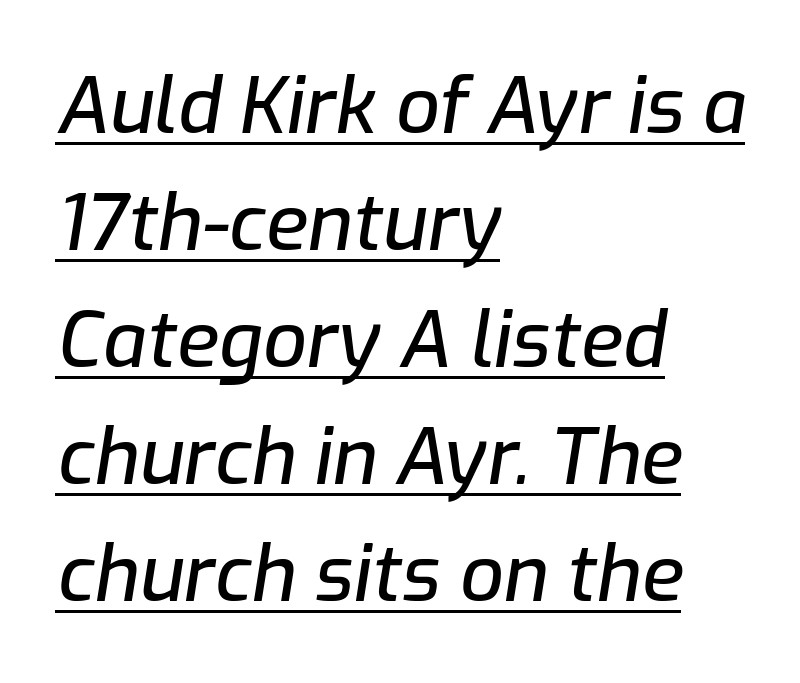
The image shows 77 px text type, italic (leaning right); set left-aligned, normal line spacing (1.52x), normal letter spacing, underlined; low stroke contrast and a medium x-height.
